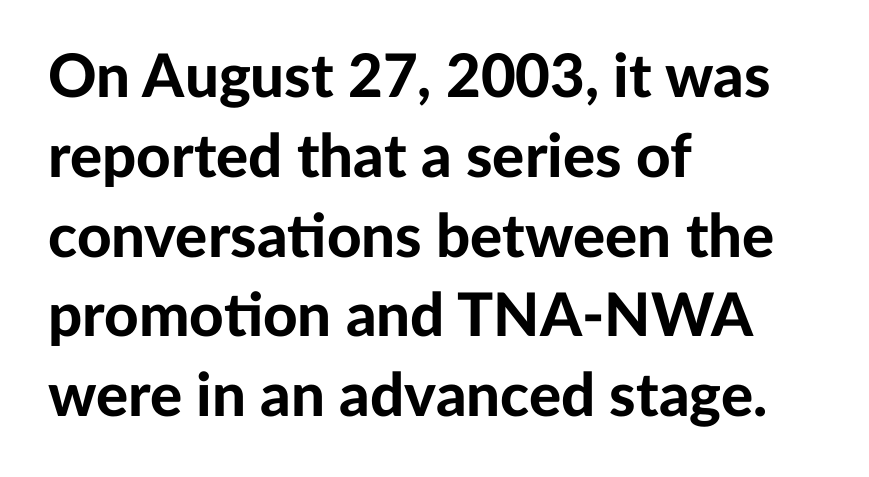
{"serif": "no", "italic": "no", "bold": "yes", "weight": "bold", "width": "normal", "stroke_contrast": "low", "x_height": "medium", "monospaced": "no", "underline": "no", "align": "left", "line_spacing": "normal", "line_spacing_ratio": 1.33, "letter_spacing": "normal", "letter_spacing_em": 0.0, "glyph_px": 60}
